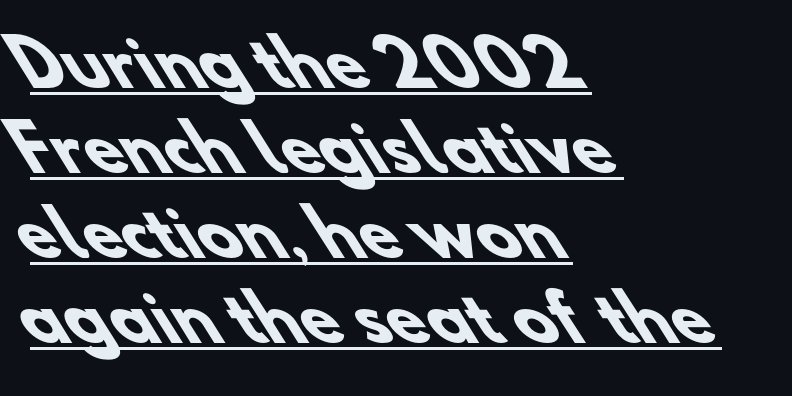
{"serif": "no", "bold": "yes", "weight": "heavy", "width": "normal", "stroke_contrast": "low", "x_height": "small", "monospaced": "no", "underline": "yes", "align": "left", "line_spacing": "normal", "line_spacing_ratio": 1.35, "letter_spacing": "normal", "letter_spacing_em": 0.0, "glyph_px": 63}
